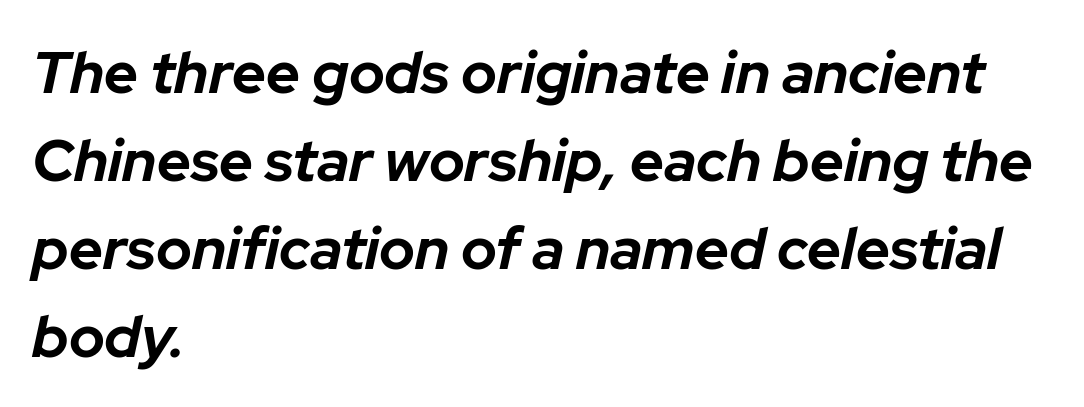
Q: Is the text bold? A: Yes.
Q: Is the text italic (slanted)? A: Yes, it leans right by about 12 degrees.
Q: Is the text underlined? A: No.
Q: How is the paragraph aligned? A: Left-aligned.
Q: Is the spacing between letters normal or unusually wide? A: Normal.
Q: Is the spacing between lines tight, normal or loose? A: Normal.
Q: Width (condensed, normal, or wide)? A: Normal.
Q: Stroke contrast? A: Low.
Q: x-height? A: Medium.
Q: Monospaced? A: No.
